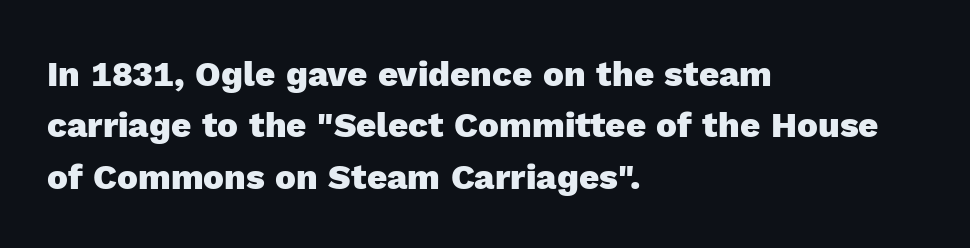
Q: Is the text bold? A: Yes.
Q: Is the text italic (slanted)? A: No, it is upright.
Q: Is the typeface a serif or a sans-serif typeface? A: Sans-serif.
Q: Is the text underlined? A: No.
Q: How is the paragraph aligned? A: Left-aligned.
Q: Is the spacing between letters normal or unusually wide? A: Normal.
Q: Is the spacing between lines tight, normal or loose? A: Normal.
Q: Width (condensed, normal, or wide)? A: Normal.
Q: x-height? A: Medium.
Q: Monospaced? A: No.
